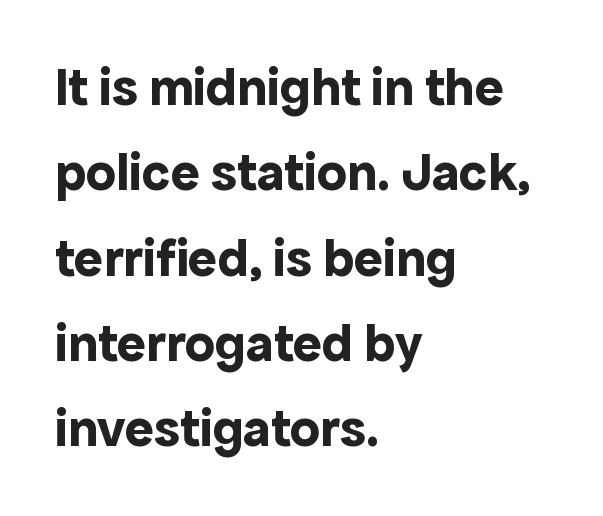
{"serif": "no", "italic": "no", "bold": "yes", "weight": "bold", "width": "normal", "x_height": "medium", "monospaced": "no", "underline": "no", "align": "left", "line_spacing": "normal", "line_spacing_ratio": 1.58, "letter_spacing": "normal", "letter_spacing_em": 0.0, "glyph_px": 54}
